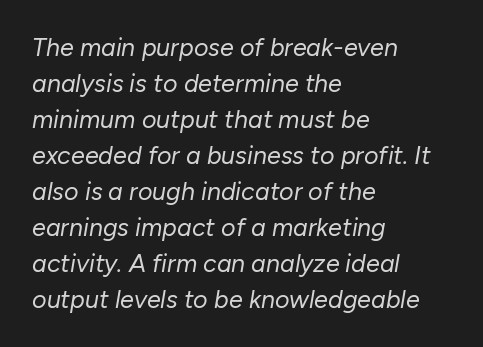
{"italic": "yes", "lean": "right", "slant_degrees": 10, "bold": "no", "underline": "no", "align": "left", "line_spacing": "normal", "line_spacing_ratio": 1.44, "letter_spacing": "normal", "letter_spacing_em": 0.0, "glyph_px": 25}
